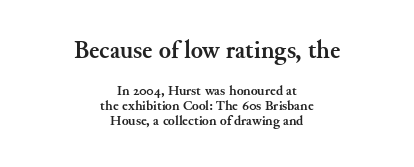
{"italic": "no", "bold": "yes", "underline": "no", "align": "center", "line_spacing": "tight", "line_spacing_ratio": 1.05, "letter_spacing": "normal", "letter_spacing_em": 0.0, "larger_block": "first", "size_ratio": 1.79, "glyph_px": 25}
